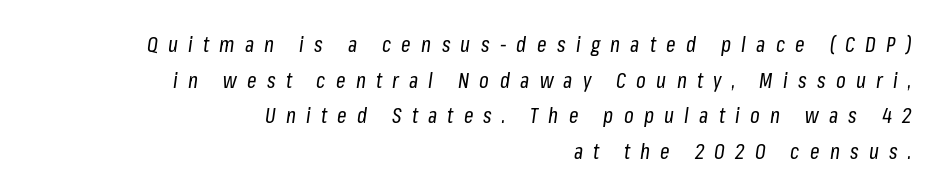
The image shows 21 px text type, italic (leaning right); set right-aligned, normal line spacing (1.7x), unusually wide letter spacing (+0.49 em), not underlined.
